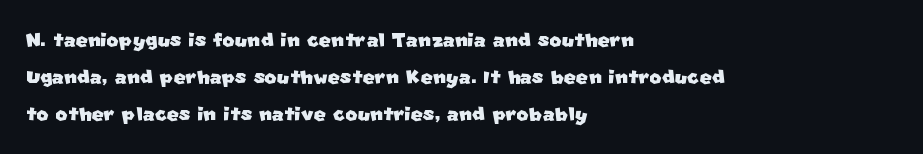
{"underline": "no", "align": "left", "line_spacing": "normal", "line_spacing_ratio": 1.43, "letter_spacing": "normal", "letter_spacing_em": 0.0, "glyph_px": 26}
